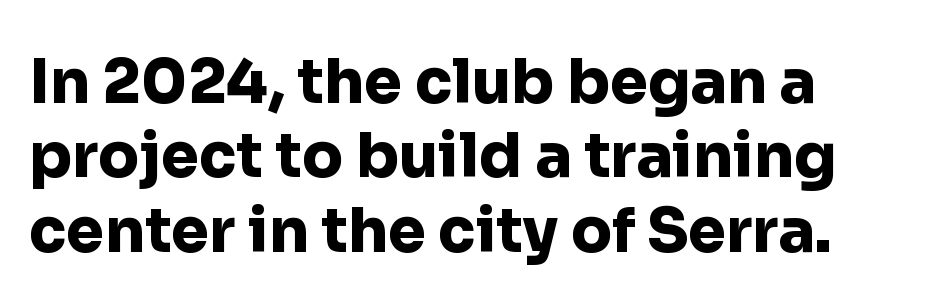
The image shows 61 px heavy sans-serif type, upright; set line spacing 1.22x, normal letter spacing, not underlined; low stroke contrast and a medium x-height.
